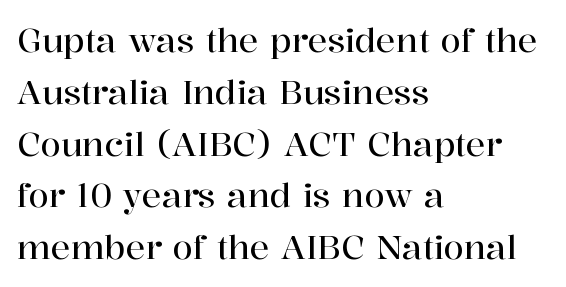
The face used here is proportionally spaced, like ordinary book or web type. Compared with a centered layout, this one pins lines to the left instead. A typesetter would call this leading conventional body-copy spacing. Words float on clear page, feet unadorned. The line texture is even and compact thanks to regular tracking. Unlike a clean sans, this face finishes its strokes with serifs.
